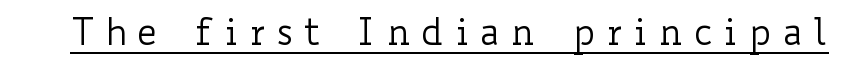
The image shows 37 px regular-weight, wide type, upright; set unusually wide letter spacing (+0.27 em), underlined; low stroke contrast and a small x-height.
